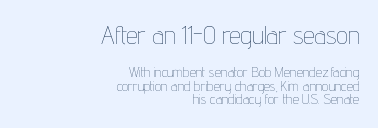
{"italic": "no", "bold": "no", "underline": "no", "align": "right", "line_spacing": "tight", "line_spacing_ratio": 0.97, "letter_spacing": "normal", "letter_spacing_em": 0.0, "larger_block": "first", "size_ratio": 1.79, "glyph_px": 25}
